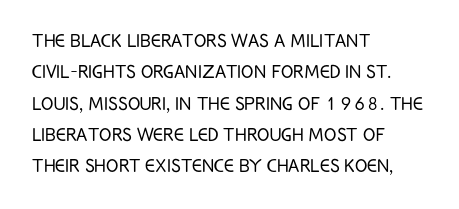
The image shows 23 px text type, upright; set left-aligned, normal line spacing (1.36x), normal letter spacing, not underlined.
